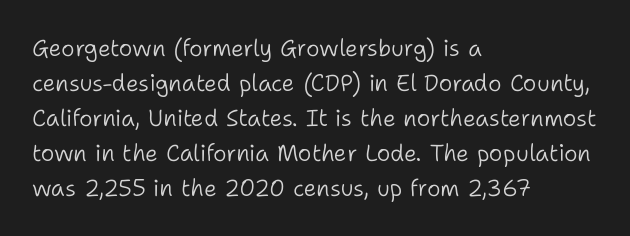
Weight: not bold — regular or lighter. The typesetter chose a ragged-right arrangement here. Each new line begins a customary step beneath the previous one. You could call the tracking neutral — neither tight nor loose. Only glyphs here, with clear space below each row. You can tell it's not italic because the verticals are truly vertical.
